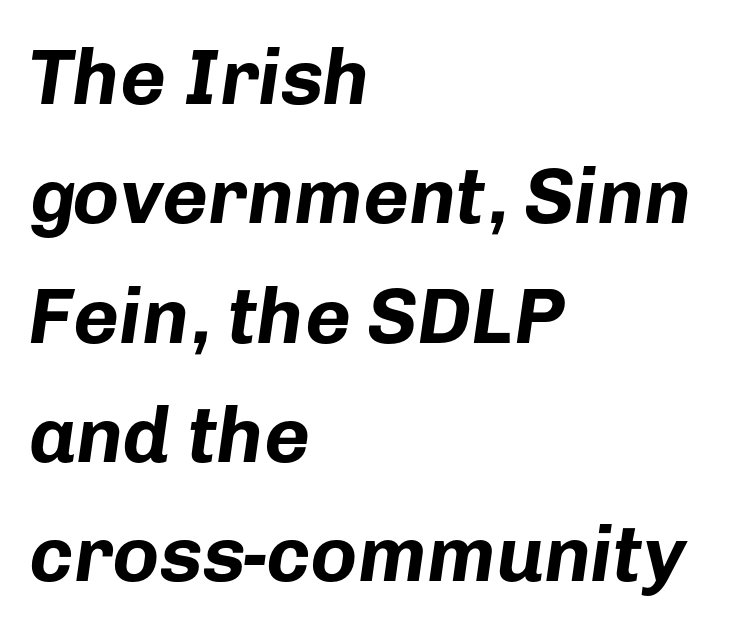
Q: Is the text bold? A: Yes.
Q: Is the text italic (slanted)? A: Yes, it leans right by about 8 degrees.
Q: Is the text underlined? A: No.
Q: How is the paragraph aligned? A: Left-aligned.
Q: Is the spacing between letters normal or unusually wide? A: Normal.
Q: Is the spacing between lines tight, normal or loose? A: Normal.
Q: Width (condensed, normal, or wide)? A: Normal.
Q: Stroke contrast? A: Low.
Q: x-height? A: Medium.
Q: Monospaced? A: No.
